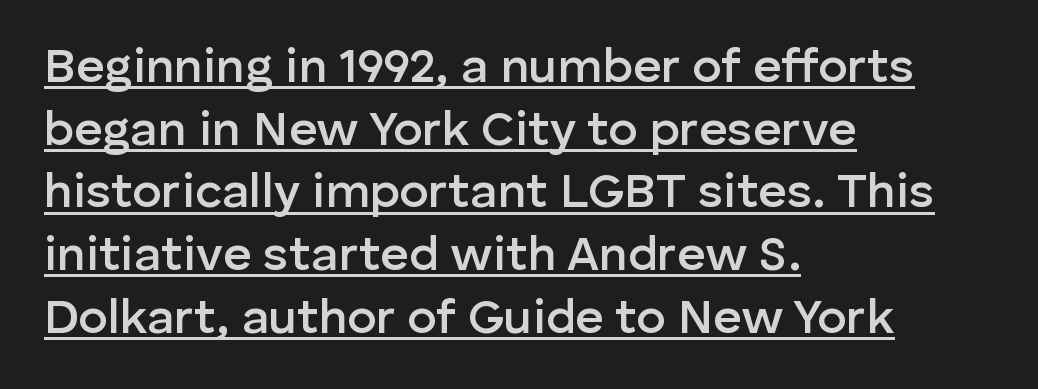
Quick note: not italic, upright. Grotesque or geometric, the face here clearly has no serifs. Spacing verdict: proportional, widths tailored to each character. The lines sit at an ordinary, default distance from one another.
